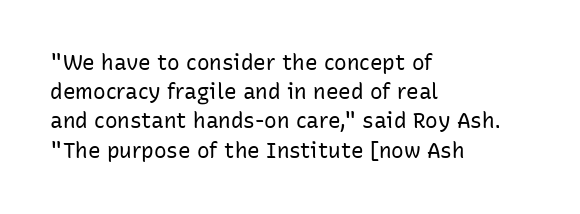
Tracking here is standard; glyphs follow each other at the usual distance. Heft: none added — not bold. These lines are set flush left with a ragged right edge. The letters stand straight up with perfectly vertical stems. Has an underline been added? It has not.
